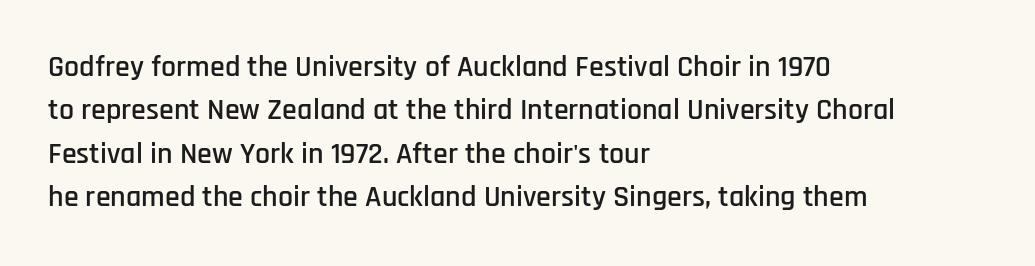
{"serif": "no", "italic": "no", "width": "condensed", "stroke_contrast": "low", "x_height": "large", "monospaced": "no", "underline": "no", "align": "left", "line_spacing": "normal", "line_spacing_ratio": 1.45, "letter_spacing": "normal", "letter_spacing_em": 0.0, "glyph_px": 30}
